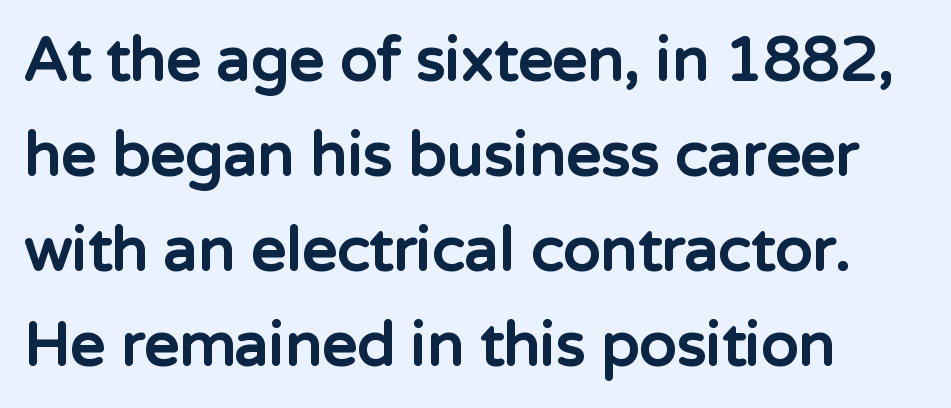
The image shows 61 px bold sans-serif type, upright; set left-aligned, normal line spacing (1.56x), normal letter spacing, not underlined; low stroke contrast and a medium x-height.
